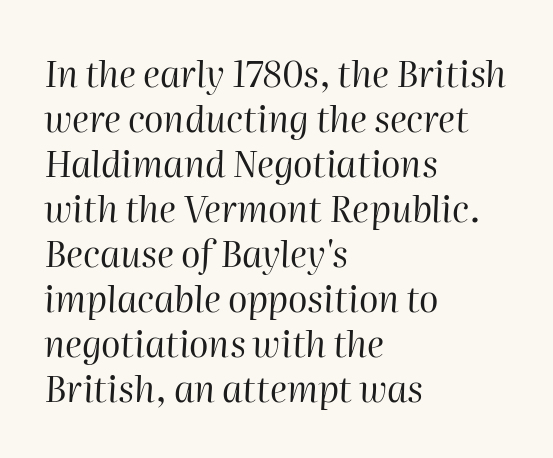
{"italic": "yes", "lean": "right", "slant_degrees": 2, "bold": "no", "weight": "regular", "width": "normal", "stroke_contrast": "high", "x_height": "medium", "monospaced": "no", "underline": "no", "align": "left", "line_spacing": "normal", "line_spacing_ratio": 1.25, "letter_spacing": "normal", "letter_spacing_em": 0.0, "glyph_px": 36}
